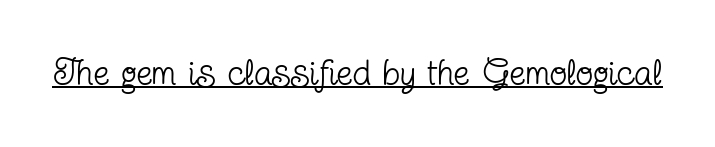
Proportional: the letters do not fall into vertical columns. The specimen reads as upright at a glance. Look at the tracking — it's just the regular setting, nothing added. These lines are composed in type with serifs. The face looks like a standard text weight, possibly lighter. The glyphs are accompanied by a horizontal stroke just below them.
